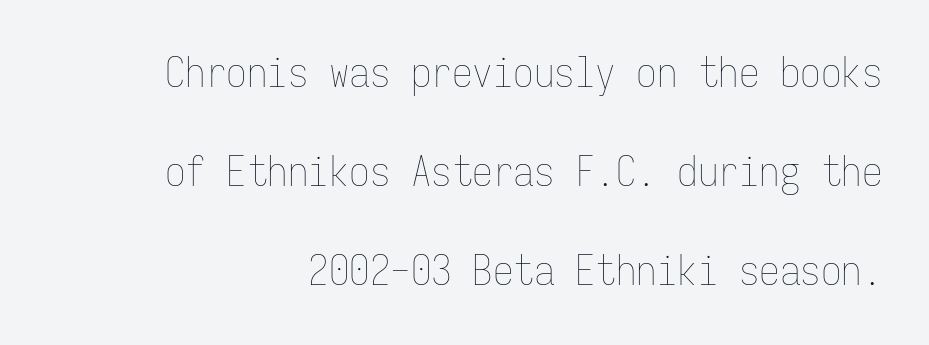
Q: Is the text bold? A: No.
Q: Is the text italic (slanted)? A: No, it is upright.
Q: Is the text underlined? A: No.
Q: How is the paragraph aligned? A: Right-aligned.
Q: Is the spacing between letters normal or unusually wide? A: Normal.
Q: Is the spacing between lines tight, normal or loose? A: Loose.
Q: Width (condensed, normal, or wide)? A: Condensed.
Q: Stroke contrast? A: Low.
Q: x-height? A: Medium.
Q: Monospaced? A: Yes.
